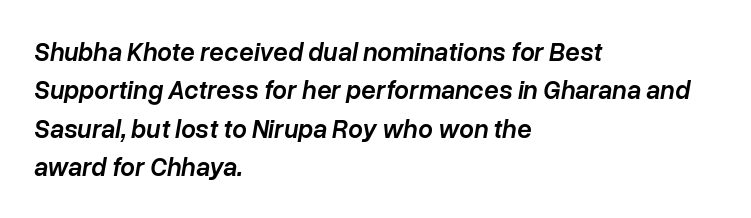
The image shows 26 px text type, italic (leaning right); set left-aligned, normal line spacing (1.48x), normal letter spacing, not underlined.
